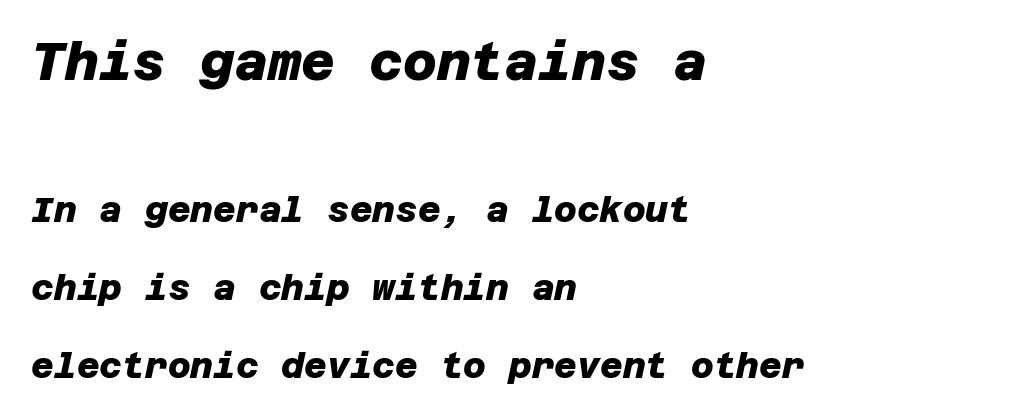
The image shows 52 px heavy sans-serif type; set left-aligned, loose line spacing (2.23x), normal letter spacing, not underlined; the first (top) block is 1.49x larger; low stroke contrast and a large x-height.
